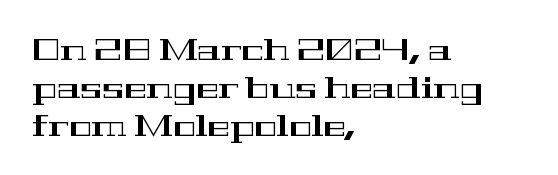
{"serif": "yes", "italic": "no", "width": "wide", "stroke_contrast": "high", "x_height": "medium", "monospaced": "no", "underline": "no", "align": "left", "line_spacing": "normal", "line_spacing_ratio": 1.26, "letter_spacing": "normal", "letter_spacing_em": 0.0, "glyph_px": 30}
